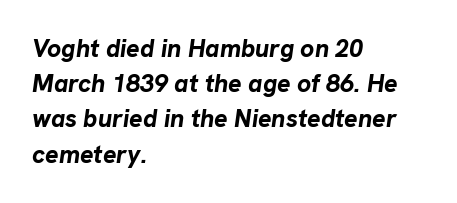
The image shows 25 px bold type, italic (leaning right); set left-aligned, normal line spacing (1.41x), normal letter spacing, not underlined.
